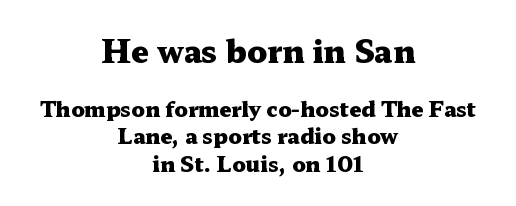
The image shows 31 px heavy, wide serif type, upright; set centered, normal line spacing (1.3x), normal letter spacing, not underlined; the first (top) block is 1.48x larger; medium stroke contrast and a medium x-height.
